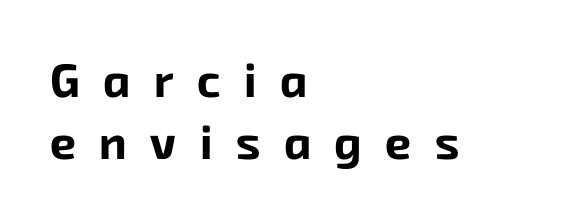
{"serif": "no", "bold": "yes", "weight": "bold", "width": "normal", "stroke_contrast": "low", "x_height": "medium", "monospaced": "no", "underline": "no", "align": "left", "line_spacing": "normal", "line_spacing_ratio": 1.32, "letter_spacing": "wide", "letter_spacing_em": 0.49, "glyph_px": 47}
